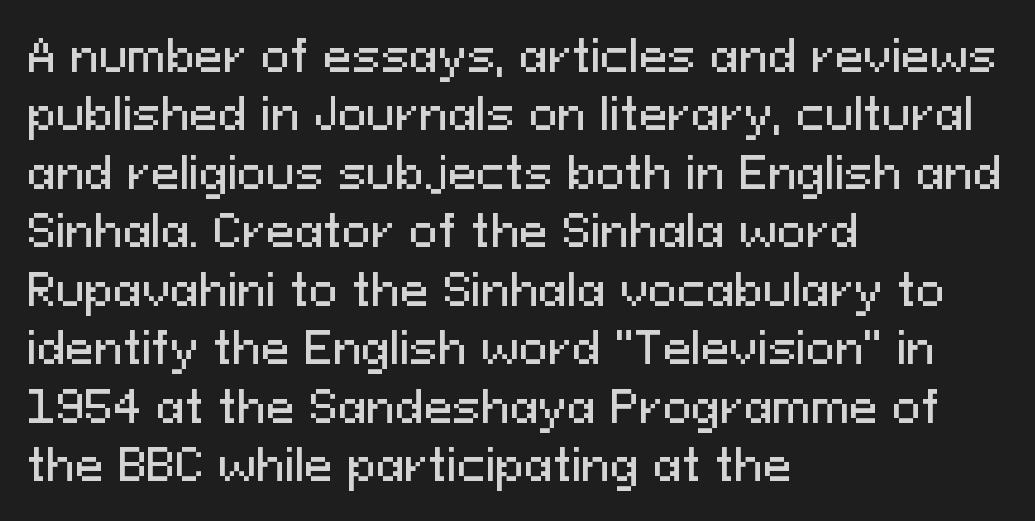
The image shows 43 px sans-serif type, upright; set left-aligned, normal line spacing (1.36x), normal letter spacing, not underlined; medium stroke contrast and a medium x-height.
